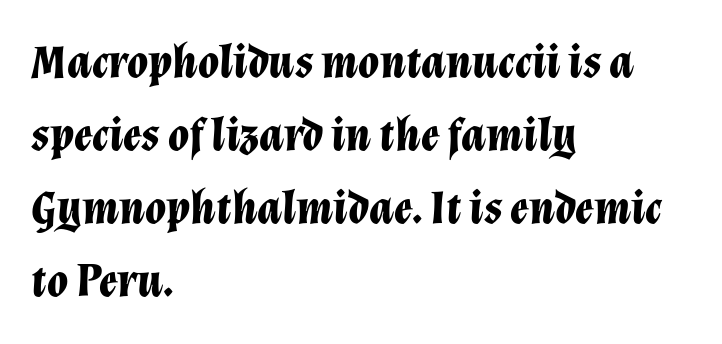
The image shows 48 px bold type, italic (leaning right); set left-aligned, normal line spacing (1.52x), normal letter spacing, not underlined; low stroke contrast and a medium x-height.
